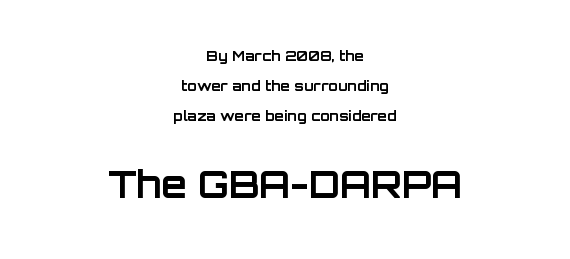
{"serif": "no", "italic": "no", "bold": "yes", "weight": "bold", "width": "normal", "stroke_contrast": "low", "x_height": "large", "monospaced": "no", "underline": "no", "align": "center", "line_spacing": "loose", "line_spacing_ratio": 2.16, "letter_spacing": "normal", "letter_spacing_em": 0.0, "larger_block": "second", "size_ratio": 2.64, "glyph_px": 37}
